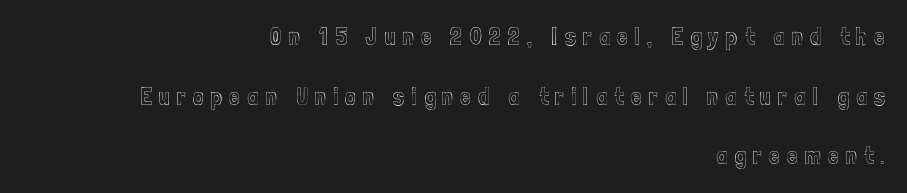
Q: Is the text italic (slanted)? A: No, it is upright.
Q: Is the text underlined? A: No.
Q: How is the paragraph aligned? A: Right-aligned.
Q: Is the spacing between letters normal or unusually wide? A: Unusually wide.
Q: Is the spacing between lines tight, normal or loose? A: Loose.
